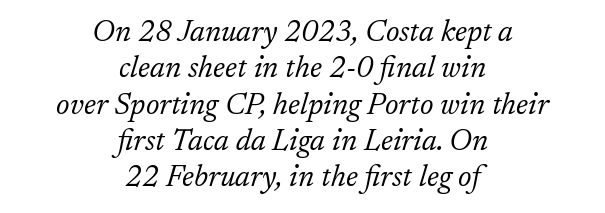
{"serif": "yes", "italic": "yes", "lean": "right", "slant_degrees": 17, "bold": "no", "weight": "light", "width": "normal", "stroke_contrast": "low", "x_height": "medium", "monospaced": "no", "underline": "no", "align": "center", "line_spacing_ratio": 1.21, "letter_spacing": "normal", "letter_spacing_em": 0.0, "glyph_px": 30}
